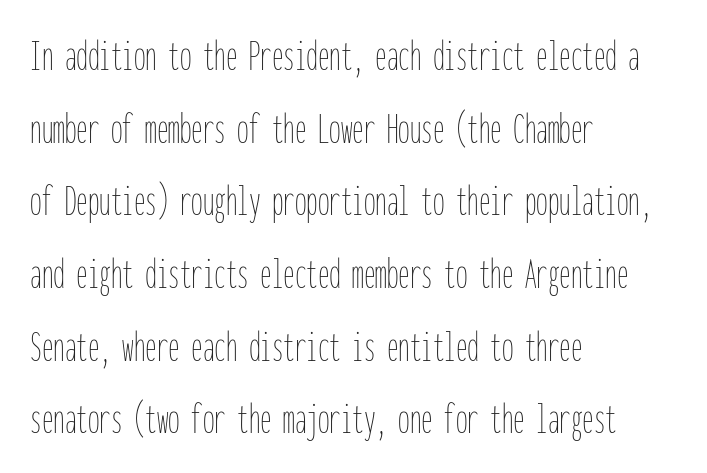
The image shows 46 px thin, condensed type, upright, monospaced; set left-aligned, normal line spacing (1.58x), normal letter spacing, not underlined; low stroke contrast and a medium x-height.
